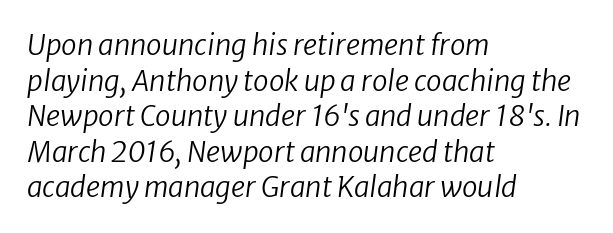
{"italic": "yes", "lean": "right", "slant_degrees": 8, "bold": "no", "weight": "regular", "width": "normal", "stroke_contrast": "low", "x_height": "medium", "monospaced": "no", "underline": "no", "align": "left", "line_spacing": "normal", "line_spacing_ratio": 1.27, "letter_spacing": "normal", "letter_spacing_em": 0.0, "glyph_px": 28}
